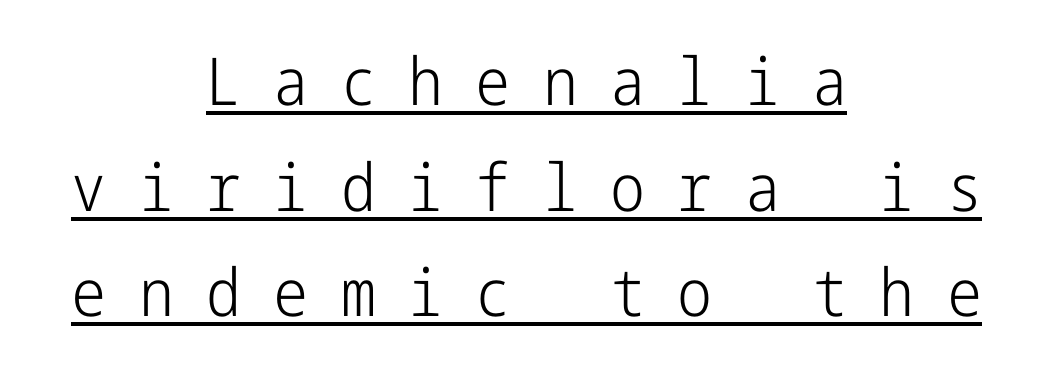
{"serif": "no", "italic": "no", "bold": "no", "weight": "light", "width": "condensed", "stroke_contrast": "low", "x_height": "medium", "underline": "yes", "align": "center", "line_spacing": "normal", "line_spacing_ratio": 1.6, "letter_spacing": "wide", "letter_spacing_em": 0.49, "glyph_px": 66}
